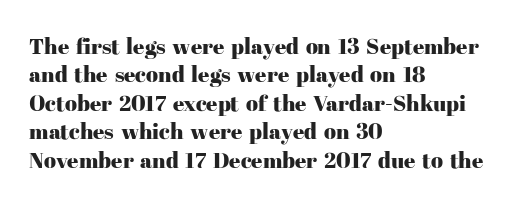
Does extra space separate the letters? No, they use regular spacing. Rows of type keep a routine distance in the vertical direction. Descender tails drop into unmarked territory. No italicization has been applied; the sample stays upright.
